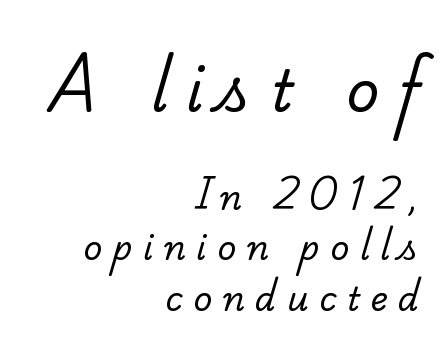
{"bold": "no", "weight": "regular", "width": "normal", "stroke_contrast": "low", "x_height": "small", "monospaced": "no", "underline": "no", "align": "right", "line_spacing": "normal", "line_spacing_ratio": 1.52, "letter_spacing": "wide", "letter_spacing_em": 0.32, "larger_block": "first", "size_ratio": 1.73, "glyph_px": 57}
